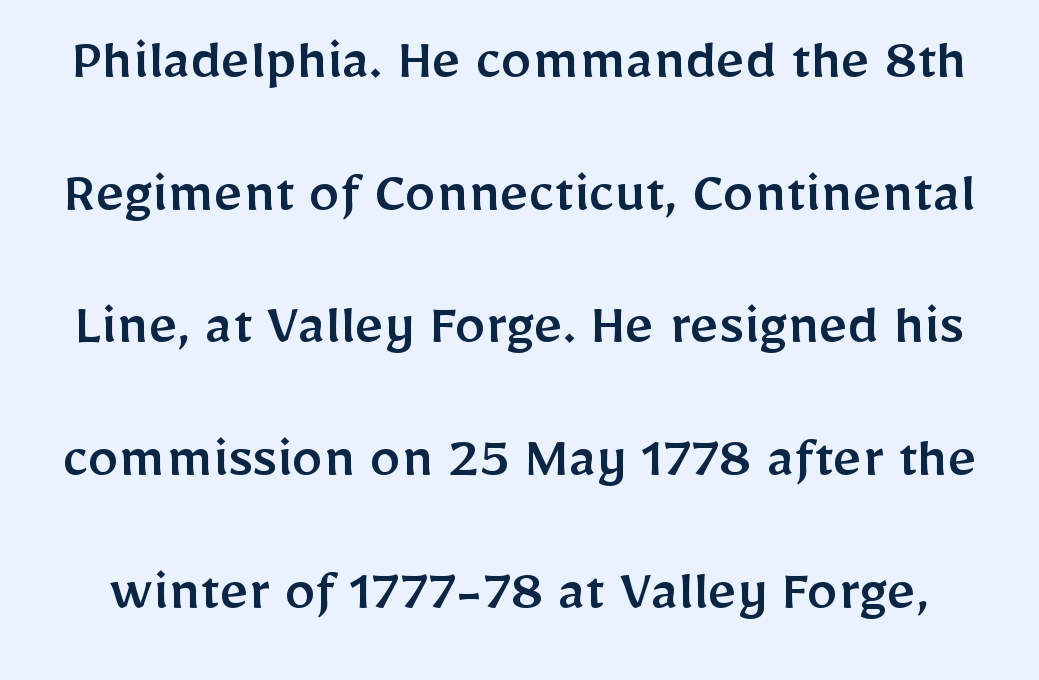
{"serif": "no", "italic": "no", "width": "normal", "stroke_contrast": "low", "x_height": "medium", "monospaced": "no", "underline": "no", "line_spacing": "loose", "line_spacing_ratio": 2.14, "letter_spacing": "normal", "letter_spacing_em": 0.0, "glyph_px": 62}
